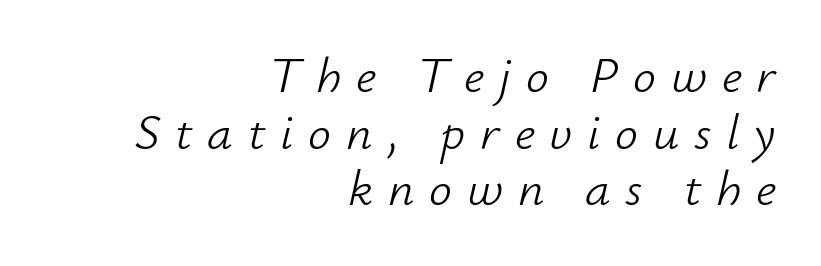
{"italic": "yes", "lean": "right", "slant_degrees": 12, "bold": "no", "weight": "light", "width": "normal", "stroke_contrast": "low", "x_height": "small", "monospaced": "no", "underline": "no", "align": "right", "line_spacing": "tight", "line_spacing_ratio": 1.11, "letter_spacing": "wide", "letter_spacing_em": 0.29, "glyph_px": 51}
